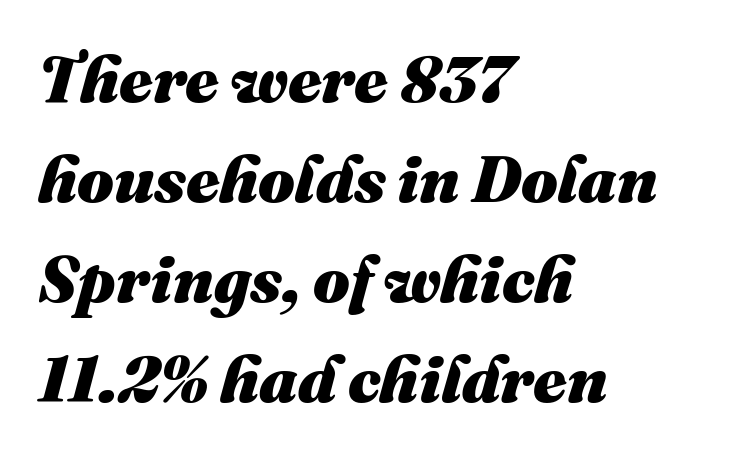
The image shows 65 px heavy type, italic (leaning right); set left-aligned, normal line spacing (1.54x), normal letter spacing, not underlined; medium stroke contrast and a medium x-height.
